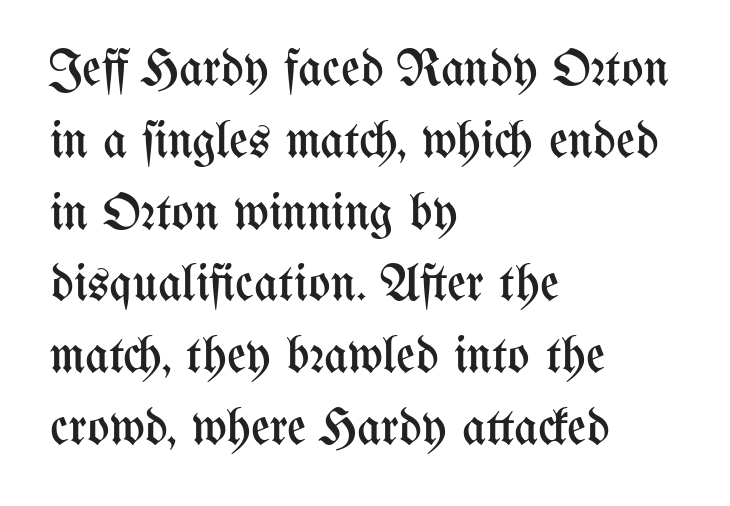
Q: Is the text bold? A: No.
Q: Is the text italic (slanted)? A: No, it is upright.
Q: Is the text underlined? A: No.
Q: How is the paragraph aligned? A: Left-aligned.
Q: Is the spacing between letters normal or unusually wide? A: Normal.
Q: Is the spacing between lines tight, normal or loose? A: Normal.
Q: Width (condensed, normal, or wide)? A: Condensed.
Q: Stroke contrast? A: Medium.
Q: x-height? A: Medium.
Q: Monospaced? A: No.
